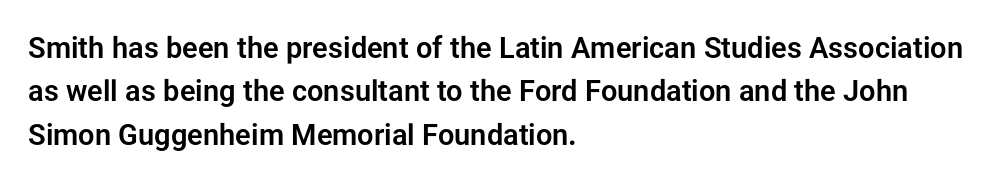
Successive baselines arrive at the customary interval. Characters follow at the spacing the type designer built in. The space directly below the letters is spotless. I'd call this a sans setting — the letters go barefoot. Each line starts at the same left margin while the right side varies. Posture: straight, roman, zero tilt.
